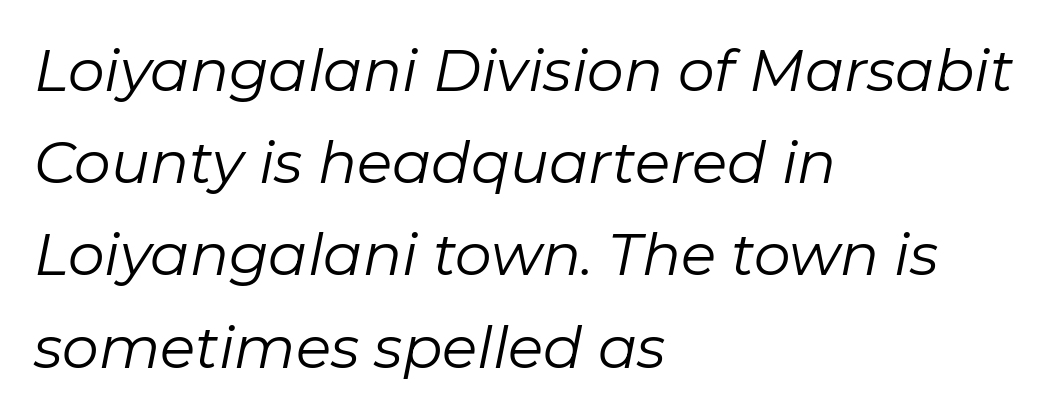
The image shows 58 px regular-weight type, italic (leaning right); set left-aligned, normal line spacing (1.59x), normal letter spacing, not underlined; low stroke contrast and a medium x-height.
